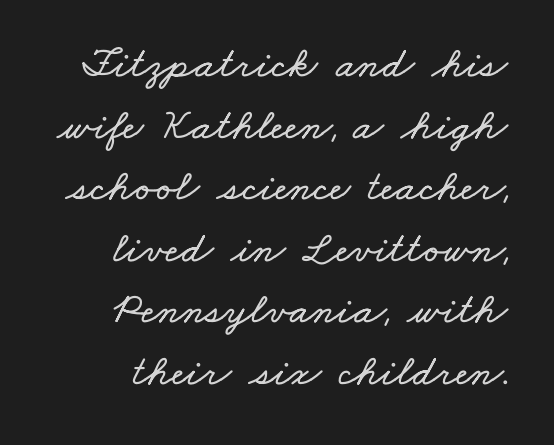
The image shows 44 px wide type; set normal line spacing (1.4x), normal letter spacing, not underlined; low stroke contrast and a small x-height.
